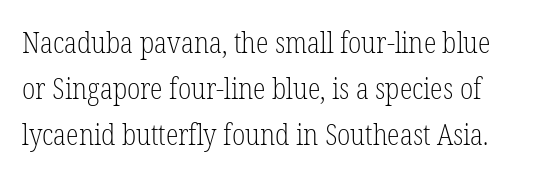
The image shows 29 px light, condensed serif type, upright; set normal line spacing (1.59x), normal letter spacing, not underlined; low stroke contrast and a medium x-height.
